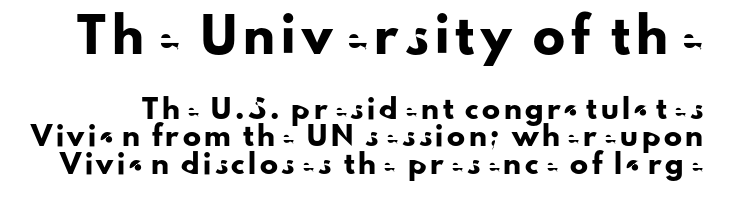
The letters in the upper block stand taller than those in the block below. The face used here is proportionally spaced, like ordinary book or web type. Each row of text sits above clean, open space. This is sans-serif lettering, the kind often seen on screens and signage. The designer left line spacing at the default. Notice how the stems are strictly vertical — no italics here.
